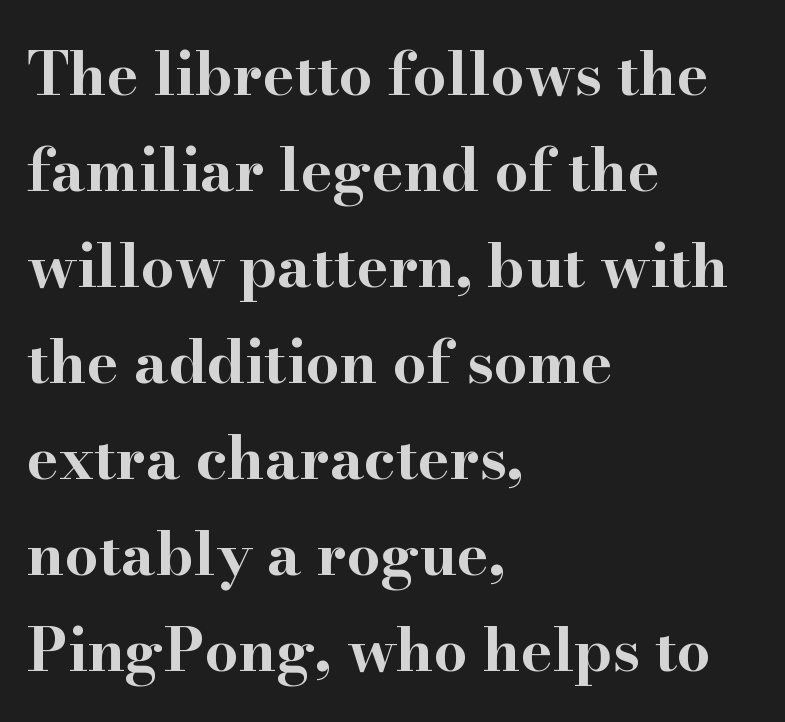
{"serif": "yes", "italic": "no", "bold": "yes", "weight": "bold", "width": "wide", "stroke_contrast": "high", "x_height": "small", "monospaced": "no", "underline": "no", "align": "left", "line_spacing": "normal", "line_spacing_ratio": 1.6, "letter_spacing": "normal", "letter_spacing_em": 0.0, "glyph_px": 60}
